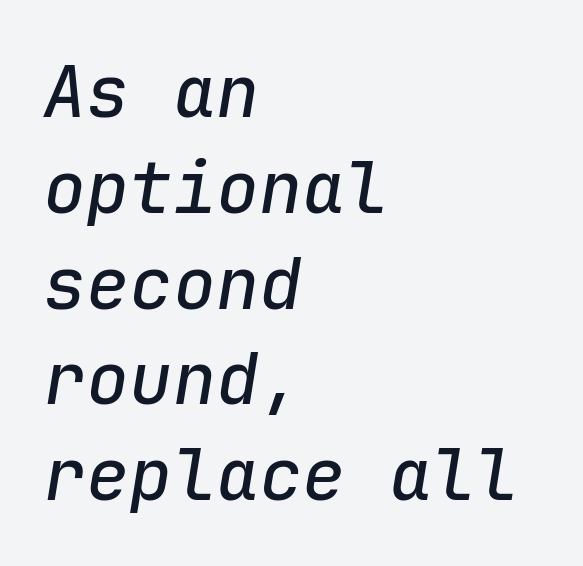
The image shows 72 px text type, italic (leaning right), monospaced; set left-aligned, normal line spacing (1.33x), normal letter spacing, not underlined; low stroke contrast and a medium x-height.
